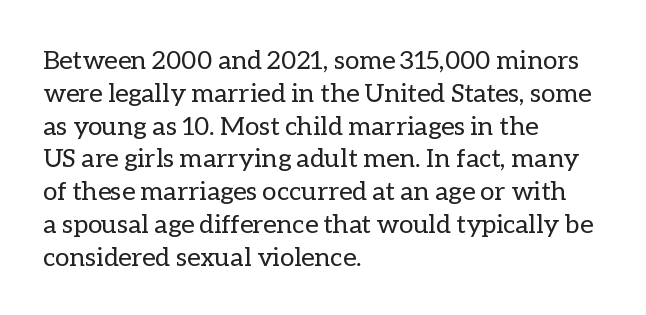
Check the space under the baseline: it is left empty. Posture: upright roman. Is the type heavy? It reads as light-to-regular instead. One-word summary of the alignment: left. The line-height multiplier appears to be the usual default.
